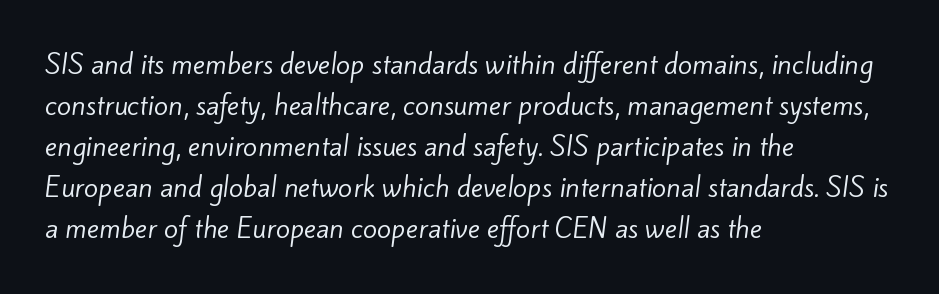
{"bold": "no", "underline": "no", "align": "left", "line_spacing": "normal", "line_spacing_ratio": 1.58, "letter_spacing": "normal", "letter_spacing_em": 0.0, "glyph_px": 26}
